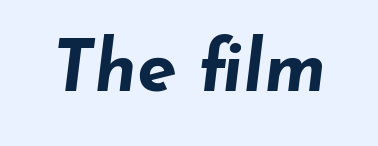
Any mark beneath the type? The region is blank. Do the characters align in a grid? No, the font is proportional. How are the letters spaced? Ordinarily, with no added tracking. A full-strength bold gives these letters their thick strokes. Emphasis-style slanted type is in use.
